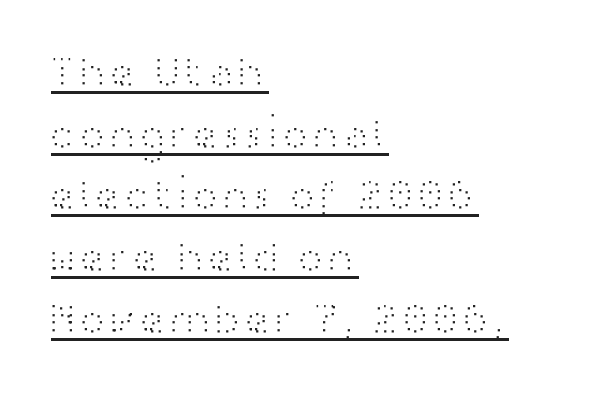
The image shows 45 px light, wide sans-serif type, upright; set left-aligned, normal line spacing (1.37x), normal letter spacing, underlined; high stroke contrast and a medium x-height.
